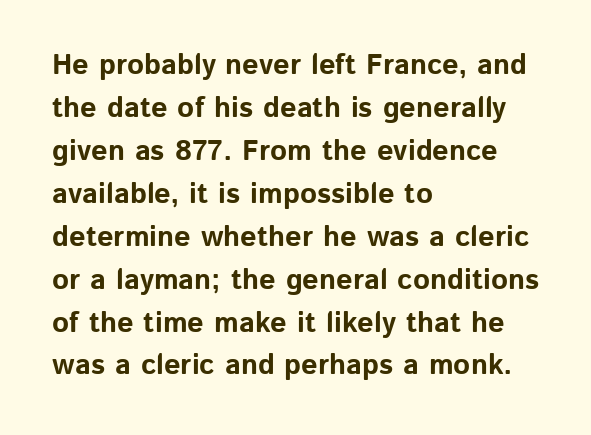
The image shows 29 px bold sans-serif type, upright; set left-aligned, normal line spacing (1.48x), normal letter spacing, not underlined; low stroke contrast and a medium x-height.
